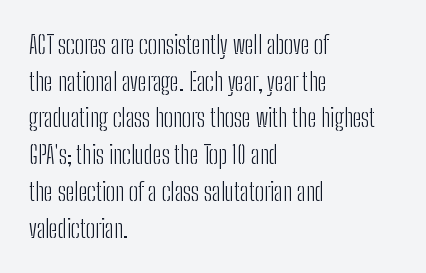
Q: Is the text bold? A: No.
Q: Is the text italic (slanted)? A: No, it is upright.
Q: Is the text underlined? A: No.
Q: How is the paragraph aligned? A: Left-aligned.
Q: Is the spacing between letters normal or unusually wide? A: Normal.
Q: Is the spacing between lines tight, normal or loose? A: Normal.
